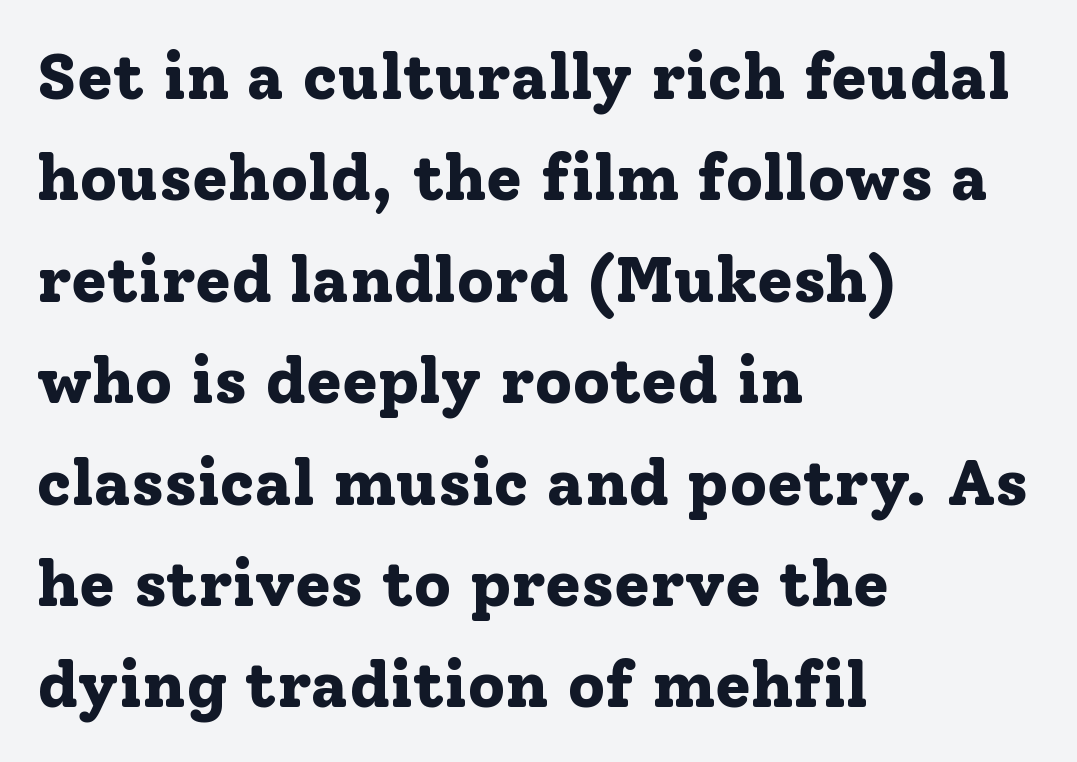
Look at the stroke-to-counter ratio: heavy, a bold. Style check: upright. Short and long lines alike share a common starting point at left. The characters display serif detailing at their extremities.
